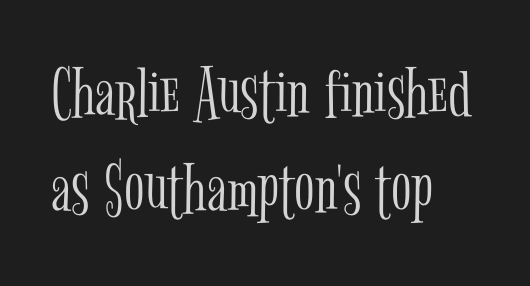
The image shows 75 px light, condensed serif type, upright; set left-aligned, normal line spacing (1.28x), normal letter spacing, not underlined; low stroke contrast and a medium x-height.
